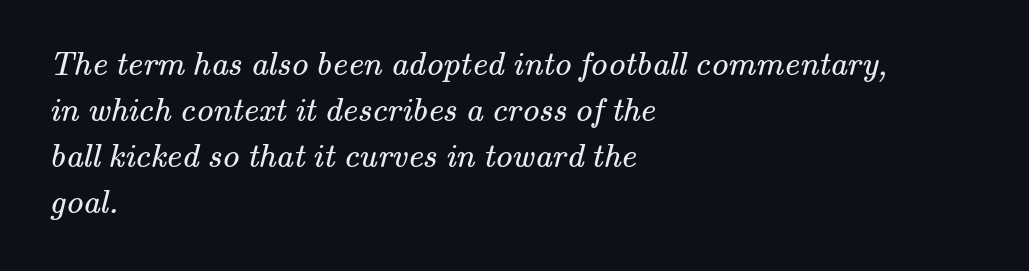
A typesetter would call this leading conventional body-copy spacing. Stems and bowls with no extra thickness — not bold. Does the type have serifs? Yes, each stem ends in a small foot. You could not count columns in this text — the font is proportionally spaced. Inter-character spacing is left at the font's built-in metrics.
